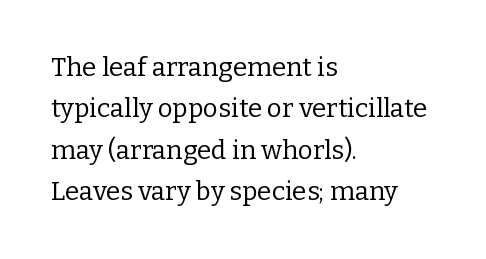
{"italic": "no", "bold": "no", "underline": "no", "align": "left", "line_spacing": "normal", "line_spacing_ratio": 1.59, "letter_spacing": "normal", "letter_spacing_em": 0.0, "glyph_px": 26}
